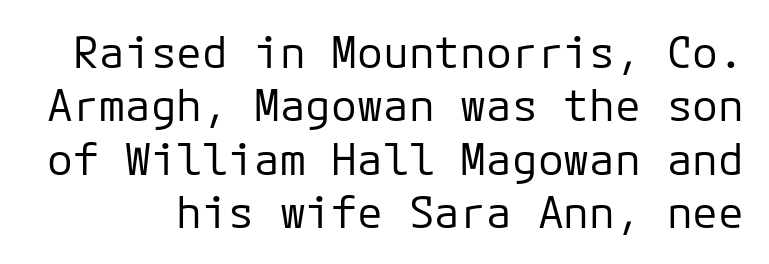
{"serif": "no", "italic": "no", "bold": "no", "weight": "regular", "width": "normal", "stroke_contrast": "low", "x_height": "medium", "underline": "no", "line_spacing_ratio": 1.24, "letter_spacing": "normal", "letter_spacing_em": 0.0, "glyph_px": 43}
